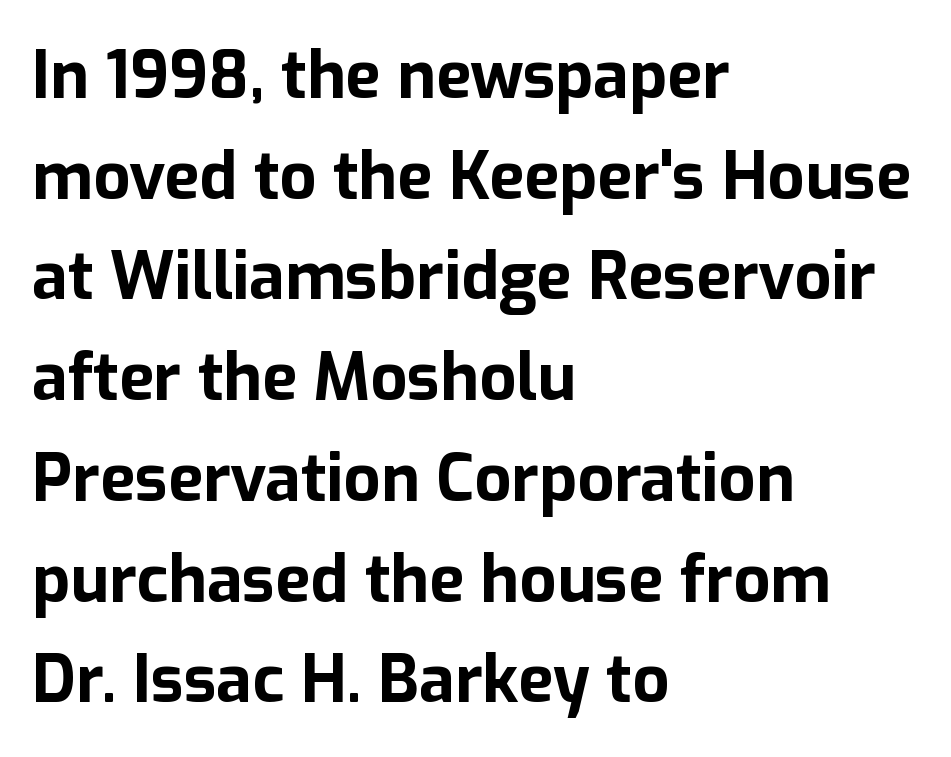
Q: Is the text bold? A: Yes.
Q: Is the text italic (slanted)? A: No, it is upright.
Q: Is the typeface a serif or a sans-serif typeface? A: Sans-serif.
Q: Is the text underlined? A: No.
Q: How is the paragraph aligned? A: Left-aligned.
Q: Is the spacing between letters normal or unusually wide? A: Normal.
Q: Is the spacing between lines tight, normal or loose? A: Normal.
Q: Width (condensed, normal, or wide)? A: Normal.
Q: Stroke contrast? A: Low.
Q: x-height? A: Medium.
Q: Monospaced? A: No.
